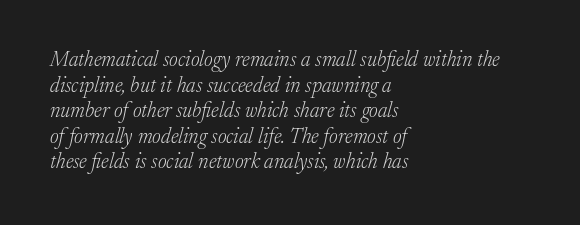
{"italic": "yes", "lean": "right", "slant_degrees": 17, "bold": "no", "underline": "no", "align": "left", "line_spacing_ratio": 1.22, "letter_spacing": "normal", "letter_spacing_em": 0.0, "glyph_px": 21}
